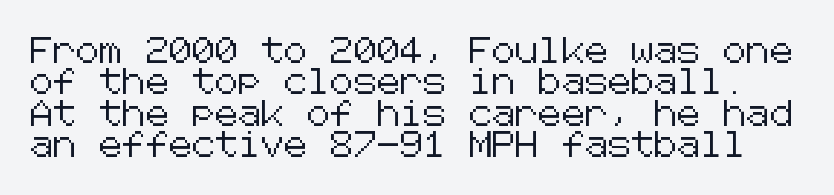
{"italic": "no", "underline": "no", "line_spacing_ratio": 1.21, "letter_spacing": "normal", "letter_spacing_em": 0.0, "glyph_px": 26}
